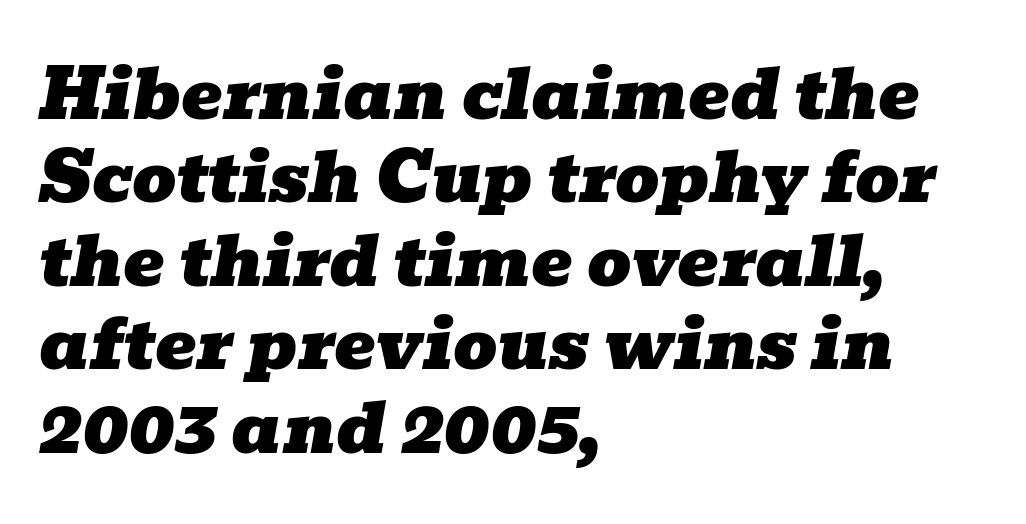
The axis of the letterforms is tilted away from vertical. Anything drawn beneath the words? Only blank space. These lines are composed in type with serifs. The rendering uses natural spacing where letterforms have individual widths. The passage shown has conventional tracking throughout. Left-aligned paragraph, ragged on the right.
